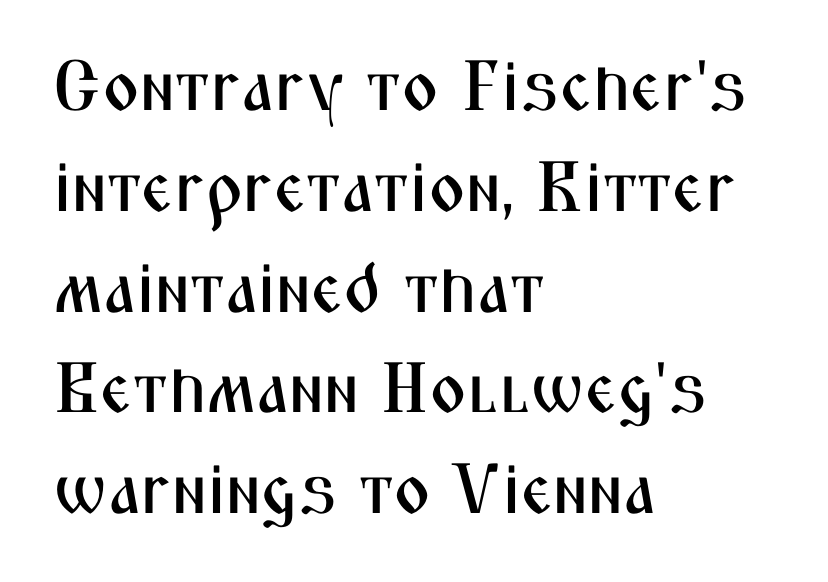
You could not count columns in this text — the font is proportionally spaced. Which margin do the lines hug? The left one — the right edge is uneven. Posture: straight, roman, zero tilt. Underlining? Definitely not there. Is this a sans? Yes — the strokes have no serifs. Rows of type keep a routine distance in the vertical direction.
